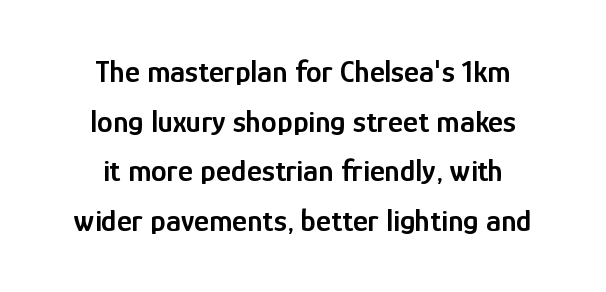
Q: Is the text bold? A: Semi-bold.
Q: Is the text italic (slanted)? A: No, it is upright.
Q: Is the typeface a serif or a sans-serif typeface? A: Sans-serif.
Q: Is the text underlined? A: No.
Q: How is the paragraph aligned? A: Centered.
Q: Is the spacing between letters normal or unusually wide? A: Normal.
Q: Is the spacing between lines tight, normal or loose? A: Normal.
Q: Width (condensed, normal, or wide)? A: Condensed.
Q: Stroke contrast? A: Low.
Q: x-height? A: Medium.
Q: Monospaced? A: No.
